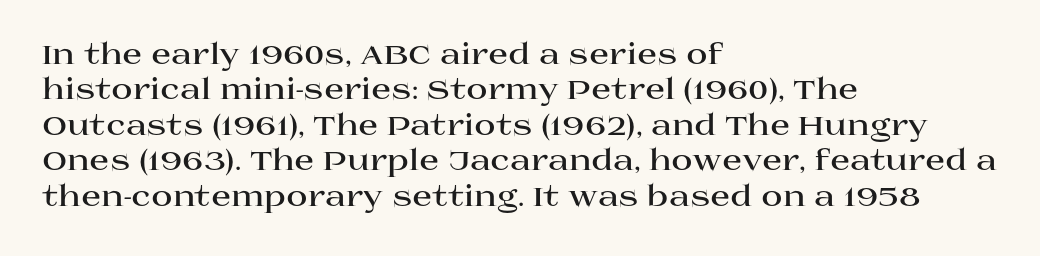
The image shows 29 px bold, wide serif type, upright; set left-aligned, line spacing 1.22x, normal letter spacing, not underlined; high stroke contrast and a large x-height.
